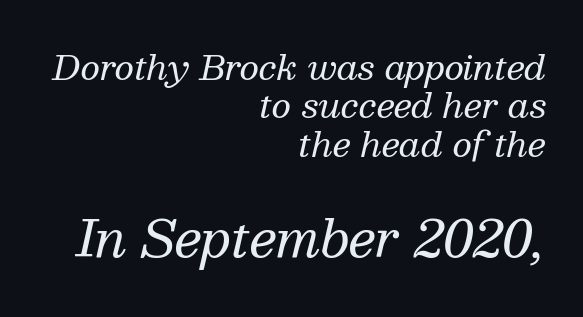
Q: Is the text bold? A: No.
Q: Is the text italic (slanted)? A: Yes, it leans right by about 13 degrees.
Q: Is the typeface a serif or a sans-serif typeface? A: Serif.
Q: Is the text underlined? A: No.
Q: How is the paragraph aligned? A: Right-aligned.
Q: Is the spacing between letters normal or unusually wide? A: Normal.
Q: Is the spacing between lines tight, normal or loose? A: Tight.
Q: Which block of text is set in a larger size, the first (top) or the second (bottom)? A: The second (bottom) one.
Q: Width (condensed, normal, or wide)? A: Normal.
Q: Stroke contrast? A: Medium.
Q: x-height? A: Medium.
Q: Monospaced? A: No.
